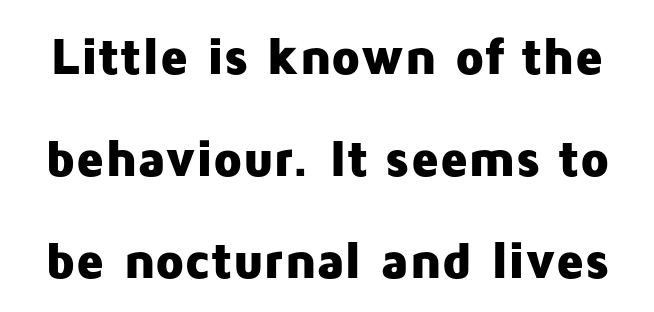
Q: Is the text bold? A: Yes.
Q: Is the text italic (slanted)? A: No, it is upright.
Q: Is the typeface a serif or a sans-serif typeface? A: Sans-serif.
Q: Is the text underlined? A: No.
Q: Is the spacing between letters normal or unusually wide? A: Normal.
Q: Is the spacing between lines tight, normal or loose? A: Loose.
Q: Width (condensed, normal, or wide)? A: Normal.
Q: Stroke contrast? A: Low.
Q: x-height? A: Medium.
Q: Monospaced? A: No.
